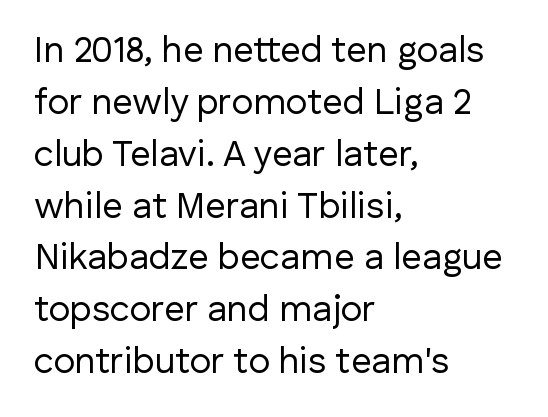
{"serif": "no", "italic": "no", "bold": "no", "weight": "regular", "width": "normal", "stroke_contrast": "low", "x_height": "medium", "monospaced": "no", "underline": "no", "align": "left", "line_spacing": "normal", "line_spacing_ratio": 1.44, "letter_spacing": "normal", "letter_spacing_em": 0.0, "glyph_px": 36}
